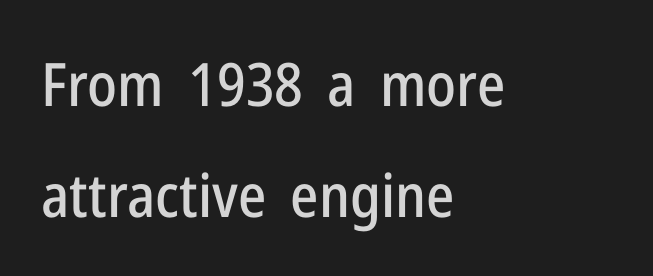
Q: Is the text italic (slanted)? A: No, it is upright.
Q: Is the typeface a serif or a sans-serif typeface? A: Sans-serif.
Q: Is the text underlined? A: No.
Q: How is the paragraph aligned? A: Left-aligned.
Q: Is the spacing between letters normal or unusually wide? A: Normal.
Q: Width (condensed, normal, or wide)? A: Condensed.
Q: Stroke contrast? A: Low.
Q: x-height? A: Medium.
Q: Monospaced? A: No.
